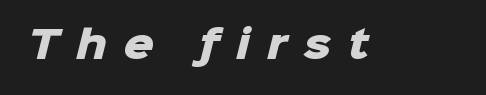
Q: Is the text bold? A: Yes.
Q: Is the typeface a serif or a sans-serif typeface? A: Sans-serif.
Q: Is the text underlined? A: No.
Q: Is the spacing between letters normal or unusually wide? A: Unusually wide.
Q: Width (condensed, normal, or wide)? A: Normal.
Q: Stroke contrast? A: Low.
Q: x-height? A: Medium.
Q: Monospaced? A: No.
